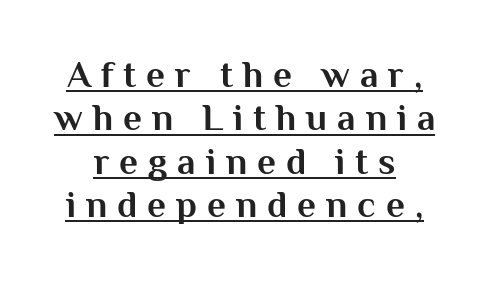
The image shows 37 px bold sans-serif type, upright; set line spacing 1.17x, unusually wide letter spacing (+0.27 em), underlined; medium stroke contrast and a medium x-height.
